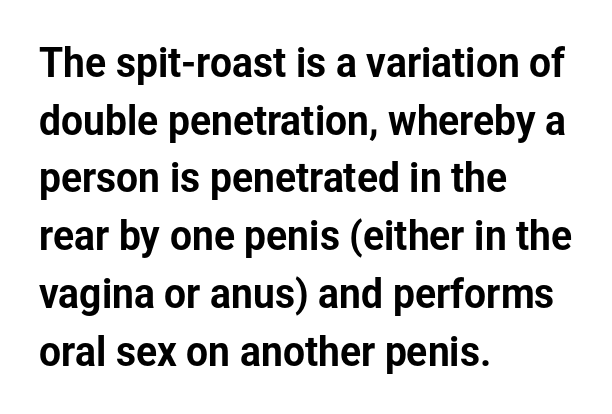
The image shows 39 px sans-serif type, upright; set left-aligned, normal line spacing (1.48x), normal letter spacing, not underlined; low stroke contrast and a medium x-height.
